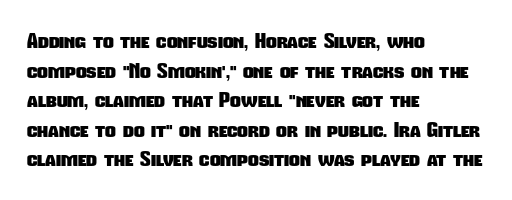
{"bold": "yes", "underline": "no", "align": "left", "line_spacing": "normal", "line_spacing_ratio": 1.41, "letter_spacing": "normal", "letter_spacing_em": 0.0, "glyph_px": 21}
